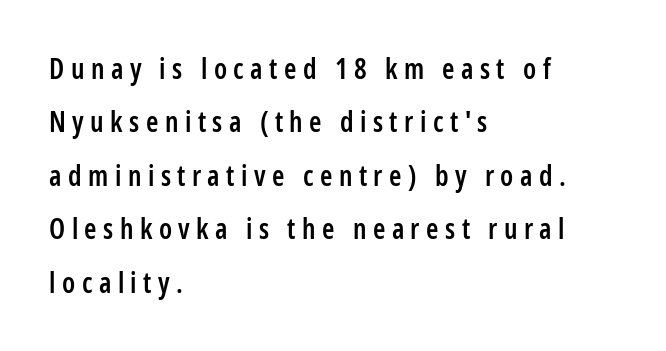
{"serif": "no", "italic": "no", "bold": "semi", "weight": "semibold", "width": "condensed", "stroke_contrast": "low", "x_height": "medium", "monospaced": "no", "underline": "no", "align": "left", "line_spacing": "loose", "line_spacing_ratio": 1.91, "letter_spacing": "wide", "letter_spacing_em": 0.23, "glyph_px": 28}
